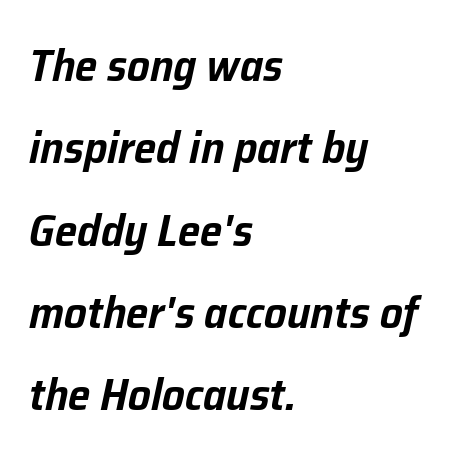
{"italic": "yes", "lean": "right", "slant_degrees": 12, "width": "normal", "stroke_contrast": "low", "x_height": "medium", "monospaced": "no", "underline": "no", "align": "left", "line_spacing_ratio": 1.83, "letter_spacing": "normal", "letter_spacing_em": 0.0, "glyph_px": 45}
